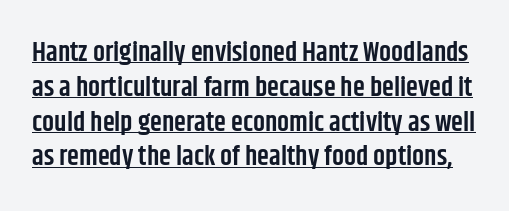
{"italic": "no", "bold": "semi", "underline": "yes", "line_spacing": "normal", "line_spacing_ratio": 1.29, "letter_spacing": "normal", "letter_spacing_em": 0.0, "glyph_px": 27}
